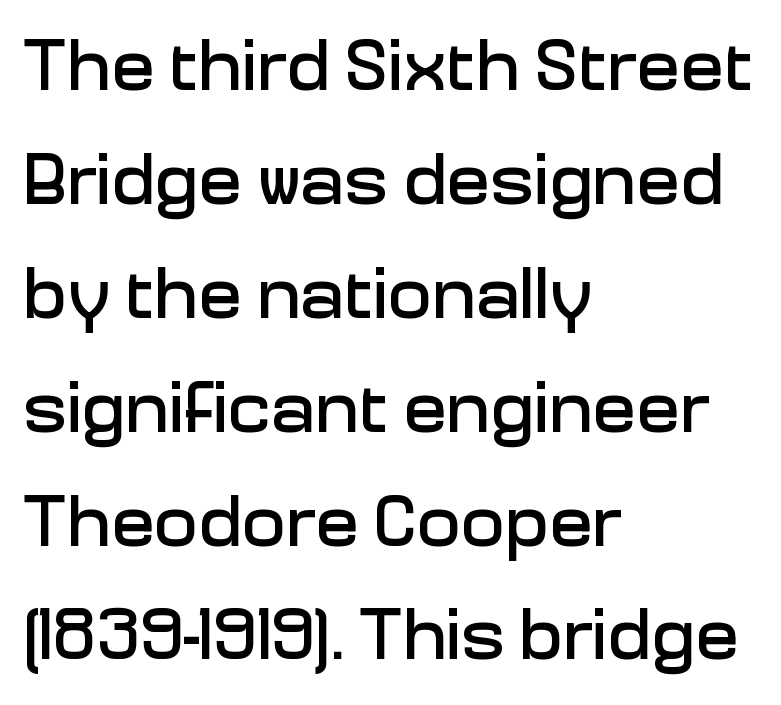
The image shows 73 px sans-serif type, upright; set left-aligned, normal line spacing (1.56x), normal letter spacing, not underlined; low stroke contrast and a medium x-height.
